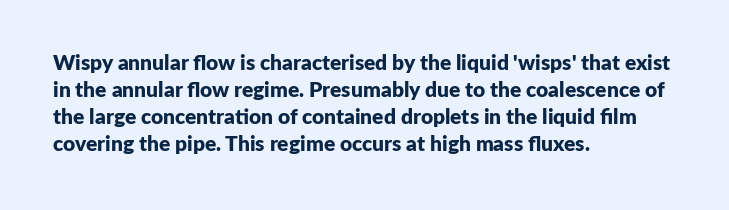
{"italic": "no", "bold": "yes", "underline": "no", "align": "left", "line_spacing": "normal", "line_spacing_ratio": 1.29, "letter_spacing": "normal", "letter_spacing_em": 0.0, "glyph_px": 21}
